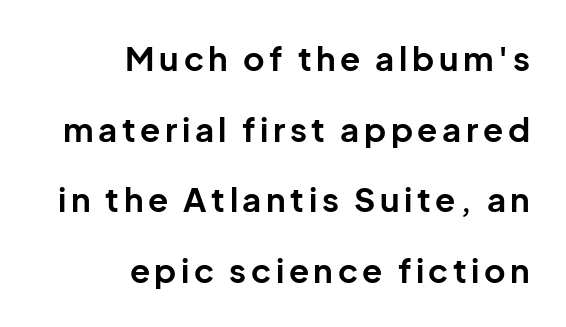
{"serif": "no", "italic": "no", "bold": "yes", "weight": "bold", "width": "normal", "stroke_contrast": "low", "x_height": "medium", "monospaced": "no", "underline": "no", "align": "right", "line_spacing": "loose", "line_spacing_ratio": 2.14, "glyph_px": 33}
